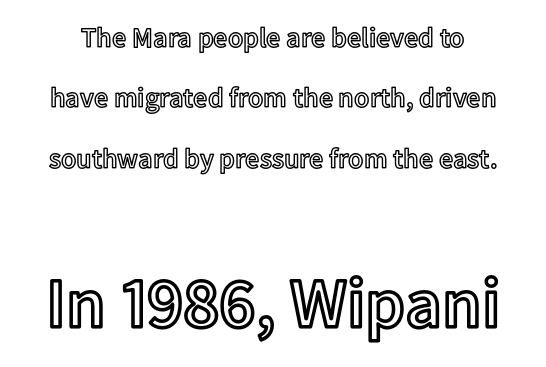
{"italic": "no", "width": "normal", "x_height": "medium", "monospaced": "no", "underline": "no", "line_spacing": "loose", "line_spacing_ratio": 2.16, "letter_spacing": "normal", "letter_spacing_em": 0.0, "larger_block": "second", "size_ratio": 2.54, "glyph_px": 71}
